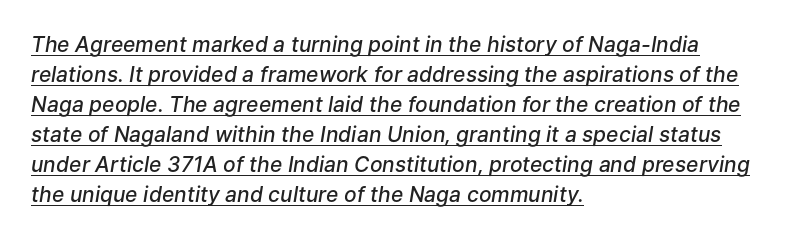
Q: Is the text bold? A: Semi-bold.
Q: Is the text italic (slanted)? A: Yes, it leans right by about 9 degrees.
Q: Is the text underlined? A: Yes.
Q: How is the paragraph aligned? A: Left-aligned.
Q: Is the spacing between letters normal or unusually wide? A: Normal.
Q: Is the spacing between lines tight, normal or loose? A: Normal.
